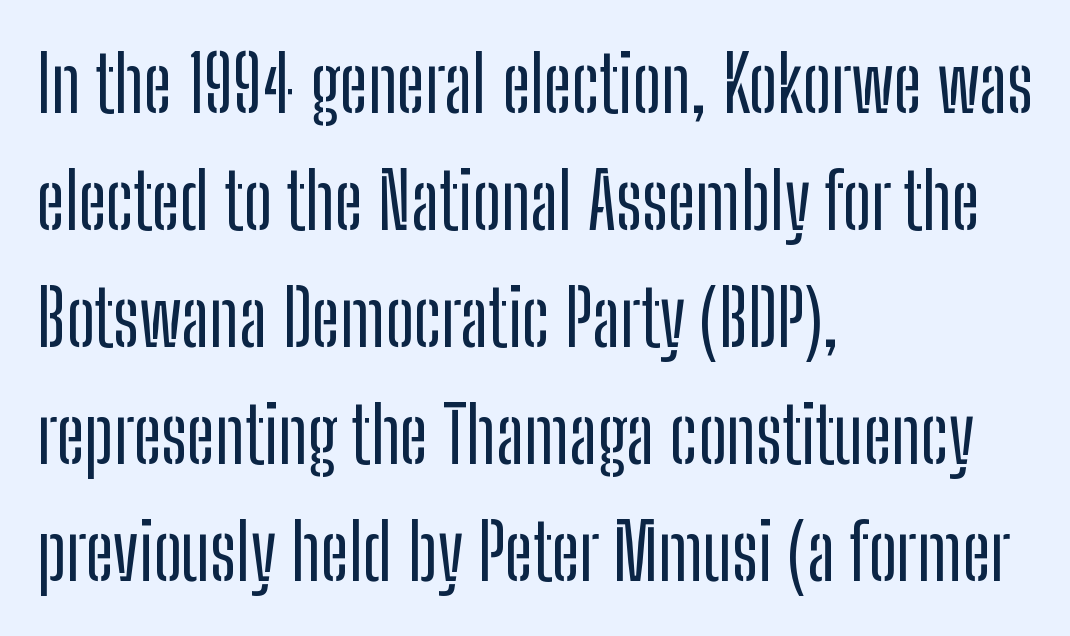
{"serif": "no", "italic": "no", "width": "condensed", "stroke_contrast": "low", "x_height": "medium", "monospaced": "no", "underline": "no", "align": "left", "line_spacing": "normal", "line_spacing_ratio": 1.52, "letter_spacing": "normal", "letter_spacing_em": 0.0, "glyph_px": 77}
